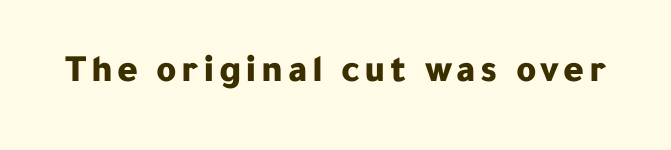
Any mark beneath the type? The region is blank. The type family on display is of the sans-serif kind. The rendering uses natural spacing where letterforms have individual widths. I'd describe the lettering as bold — thick and assertive.
